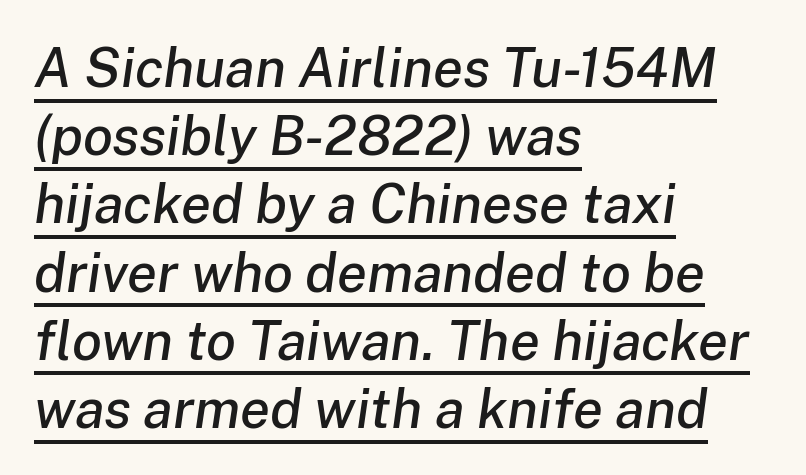
Here the glyphs are tracked normally, forming tight word shapes. The typography opts for an oblique posture over an upright one. The sample's only ornament is a line tracing under the words. Teacher's note: observe the even left margin — that is flush-left alignment.
